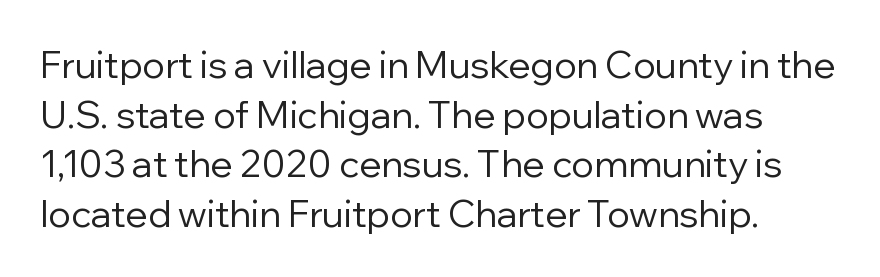
Here the glyphs are tracked normally, forming tight word shapes. Counters stay open thanks to moderate or lighter strokes. Visually the block forms a straight wall on the left and a jagged coastline on the right. Rows of type keep a routine distance in the vertical direction. Type without underlining. Here the designer chose a conventional face with non-uniform glyph widths.
